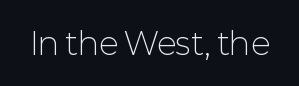
The passage shown is typeset with a sans-serif family. A roman cut, with each character standing at attention. The strip under each line holds only bare page. Caption: face not bold, strokes unweighted.
